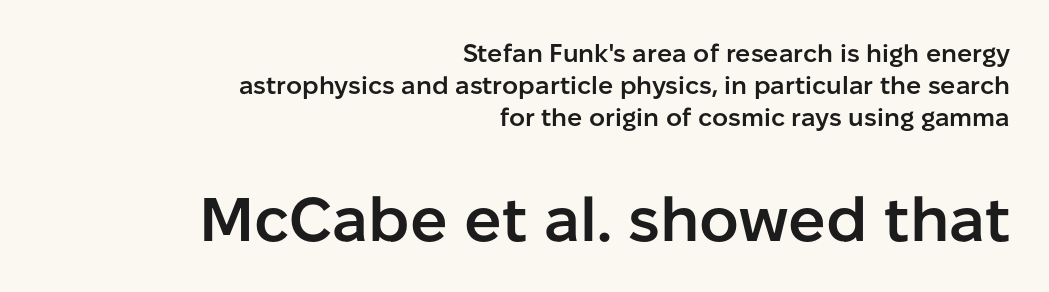
Is the type bold? Partly — it's a semibold, heavier than regular but not fully bold. The paragraph has a hard right edge and a soft left edge. Characters follow at the spacing the type designer built in. Varying glyph widths throughout — classic text-font behaviour. Scale increases going downward across the two blocks.
